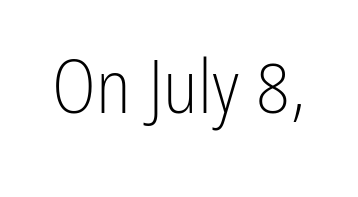
The image shows 74 px light, condensed sans-serif type, upright; set normal letter spacing, not underlined; low stroke contrast and a medium x-height.
